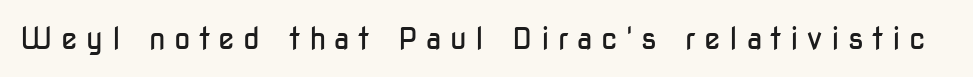
The image shows 30 px regular-weight, condensed sans-serif type, upright; set unusually wide letter spacing (+0.28 em), not underlined; low stroke contrast and a medium x-height.
